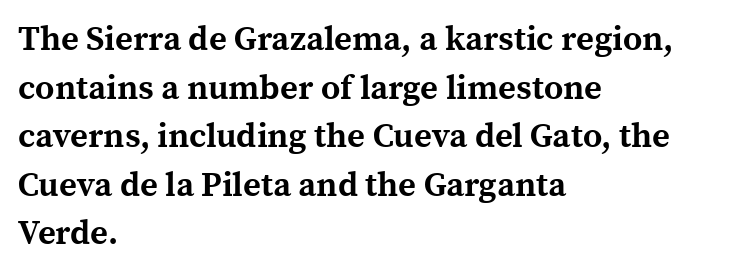
Typesetter's note: full bold, strokes at maximum text heaviness. The string is rendered with underlining switched off. The ragged edge is on the right, which tells us the setting is flush left. The type is set solid horizontally, with unmodified tracking. Tall strokes in this sample are plumb rather than angled. The rendering uses natural spacing where letterforms have individual widths.
